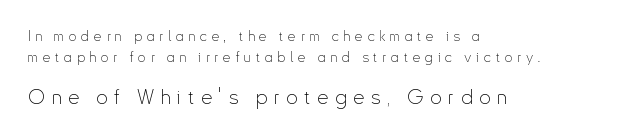
Q: Is the text bold? A: No.
Q: Is the text italic (slanted)? A: No, it is upright.
Q: Is the text underlined? A: No.
Q: How is the paragraph aligned? A: Left-aligned.
Q: Is the spacing between letters normal or unusually wide? A: Unusually wide.
Q: Is the spacing between lines tight, normal or loose? A: Normal.
Q: Which block of text is set in a larger size, the first (top) or the second (bottom)? A: The second (bottom) one.
